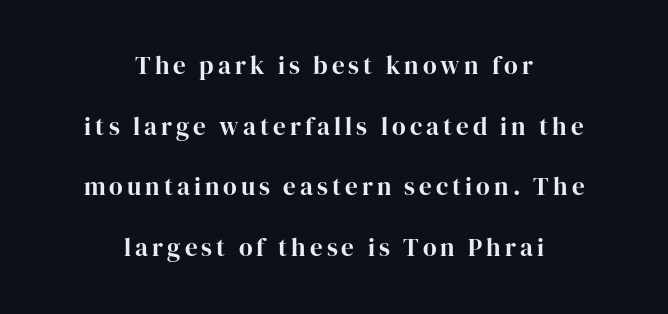
The typesetting leans heavy: a genuine bold. Does the lettering tilt? It doesn't — this is upright. Whoever set this chose breathing room over compactness in the vertical rhythm. Only glyphs here, with clear space below each row.
